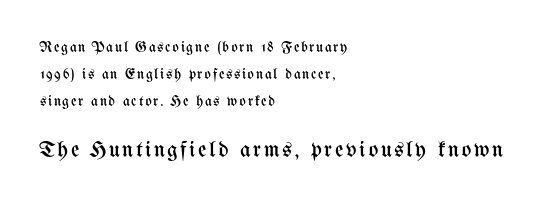
{"italic": "no", "bold": "no", "underline": "no", "align": "left", "line_spacing_ratio": 1.79, "larger_block": "second", "size_ratio": 1.53, "glyph_px": 23}
